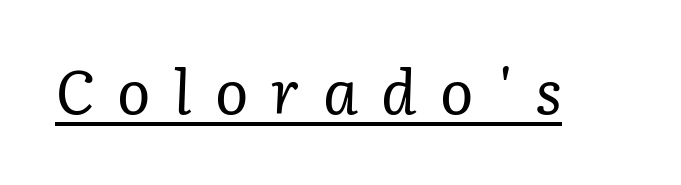
{"serif": "yes", "italic": "yes", "lean": "right", "slant_degrees": 3, "bold": "no", "weight": "regular", "width": "normal", "stroke_contrast": "low", "x_height": "medium", "monospaced": "no", "underline": "yes", "letter_spacing": "wide", "letter_spacing_em": 0.37, "glyph_px": 62}
